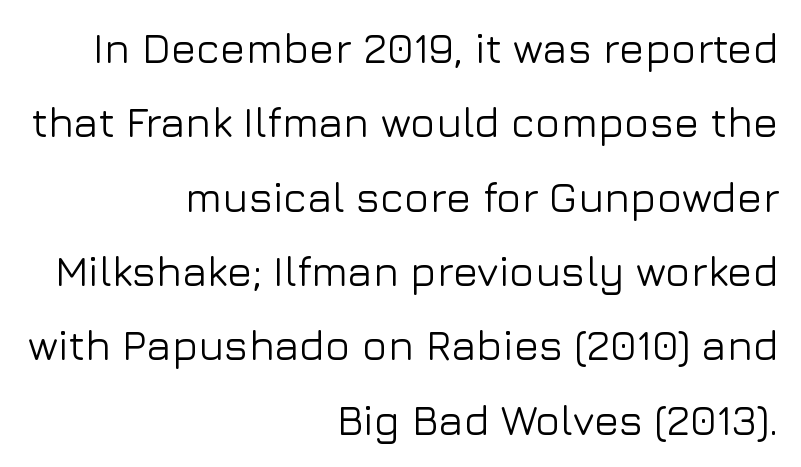
{"serif": "no", "italic": "no", "width": "normal", "stroke_contrast": "low", "x_height": "medium", "monospaced": "no", "underline": "no", "align": "right", "line_spacing_ratio": 1.77, "letter_spacing": "normal", "letter_spacing_em": 0.0, "glyph_px": 42}
